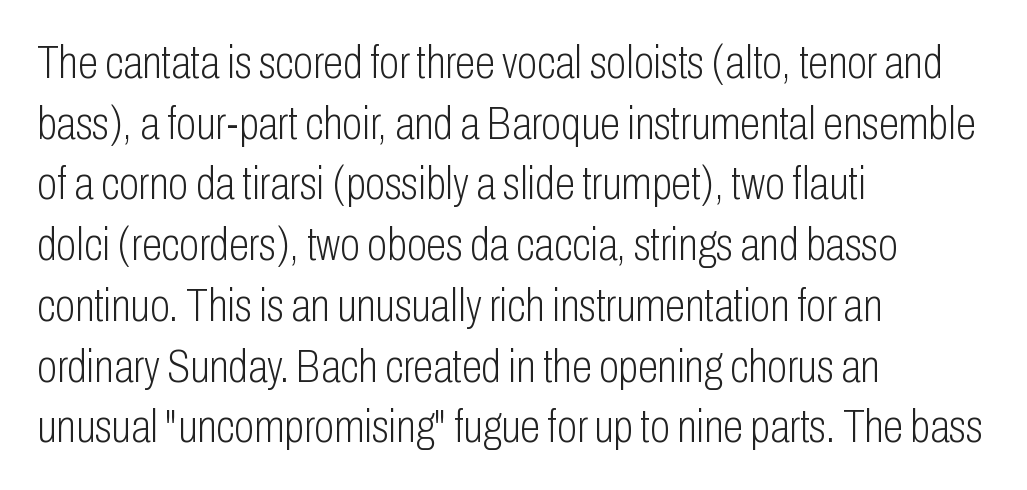
The image shows 46 px light, condensed sans-serif type, upright; set left-aligned, normal line spacing (1.32x), normal letter spacing, not underlined; low stroke contrast and a medium x-height.
